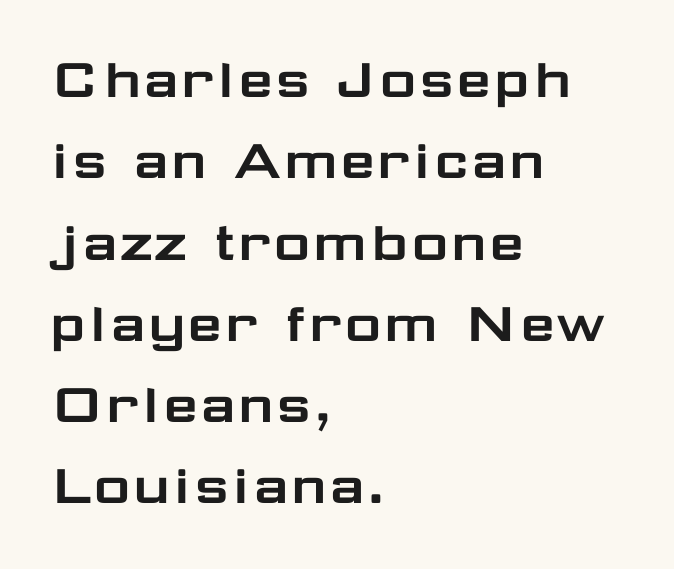
Q: Is the text italic (slanted)? A: No, it is upright.
Q: Is the typeface a serif or a sans-serif typeface? A: Sans-serif.
Q: Is the text underlined? A: No.
Q: How is the paragraph aligned? A: Left-aligned.
Q: Is the spacing between letters normal or unusually wide? A: Normal.
Q: Is the spacing between lines tight, normal or loose? A: Normal.
Q: Width (condensed, normal, or wide)? A: Wide.
Q: Stroke contrast? A: Low.
Q: x-height? A: Medium.
Q: Monospaced? A: No.
